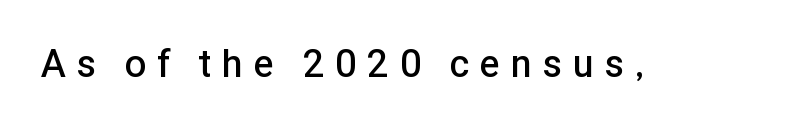
{"serif": "no", "italic": "no", "bold": "semi", "weight": "semibold", "width": "normal", "stroke_contrast": "low", "x_height": "medium", "monospaced": "no", "underline": "no", "letter_spacing": "wide", "letter_spacing_em": 0.29, "glyph_px": 38}
